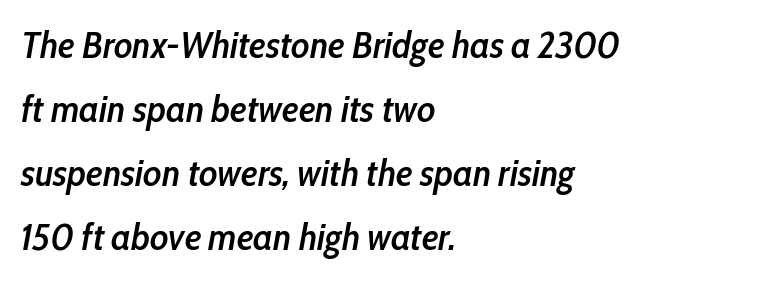
The image shows 38 px semibold, condensed type, italic (leaning right); set left-aligned, normal line spacing (1.68x), normal letter spacing, not underlined; low stroke contrast and a medium x-height.
